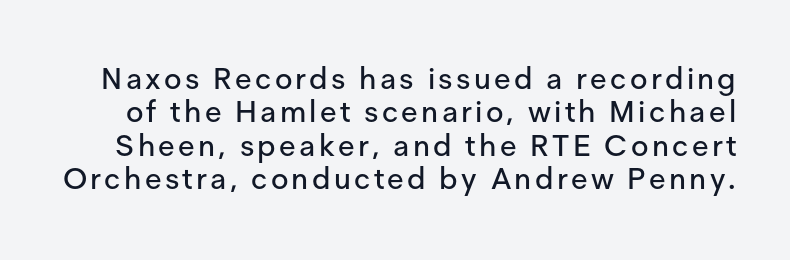
Q: Is the text italic (slanted)? A: No, it is upright.
Q: Is the typeface a serif or a sans-serif typeface? A: Sans-serif.
Q: Is the text underlined? A: No.
Q: Is the spacing between lines tight, normal or loose? A: Tight.
Q: Width (condensed, normal, or wide)? A: Normal.
Q: Stroke contrast? A: Low.
Q: x-height? A: Medium.
Q: Monospaced? A: No.
